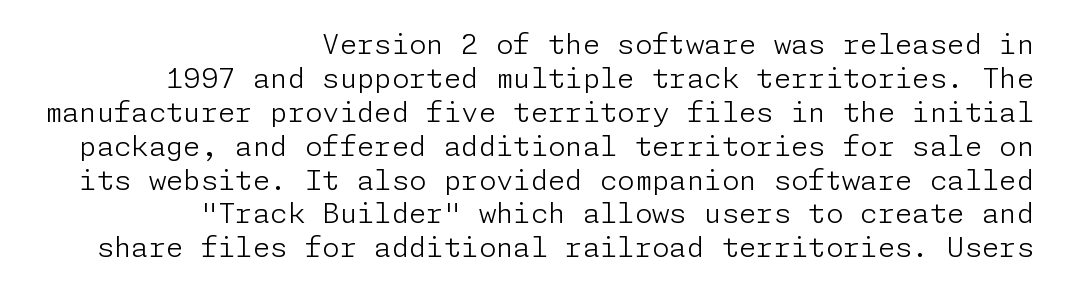
{"serif": "no", "italic": "no", "bold": "no", "weight": "light", "width": "normal", "stroke_contrast": "low", "x_height": "medium", "underline": "no", "align": "right", "line_spacing_ratio": 1.21, "letter_spacing": "normal", "letter_spacing_em": 0.0, "glyph_px": 28}
